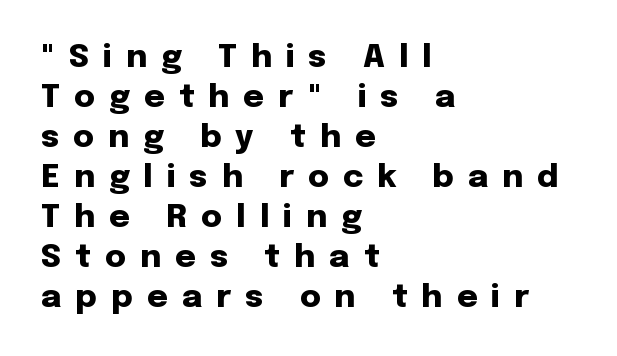
The image shows 32 px heavy sans-serif type, upright; set left-aligned, normal line spacing (1.25x), unusually wide letter spacing (+0.44 em), not underlined; low stroke contrast and a medium x-height.
